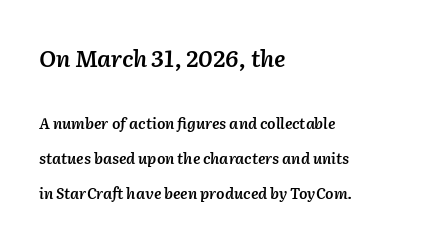
One-word summary of the alignment: left. This sample uses plain, unmodified letter spacing. Underlining? Definitely not there. The more generous point size was reserved for the upper chunk. A fair bit of extra ink — the face is semibold, not bold. The whole block is typeset with a tilt.
